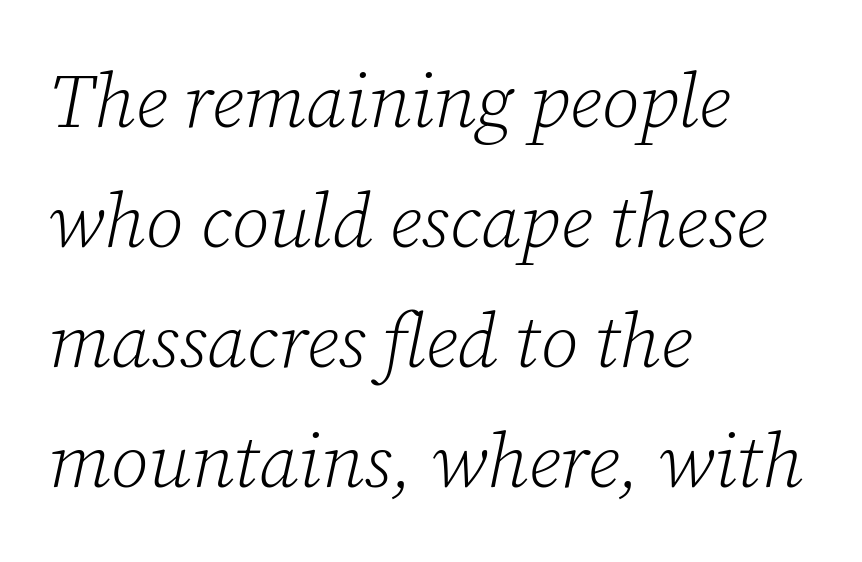
Q: Is the text bold? A: No.
Q: Is the text italic (slanted)? A: Yes, it leans right by about 12 degrees.
Q: Is the typeface a serif or a sans-serif typeface? A: Serif.
Q: Is the text underlined? A: No.
Q: How is the paragraph aligned? A: Left-aligned.
Q: Is the spacing between letters normal or unusually wide? A: Normal.
Q: Is the spacing between lines tight, normal or loose? A: Normal.
Q: Width (condensed, normal, or wide)? A: Normal.
Q: Stroke contrast? A: Low.
Q: x-height? A: Medium.
Q: Monospaced? A: No.
